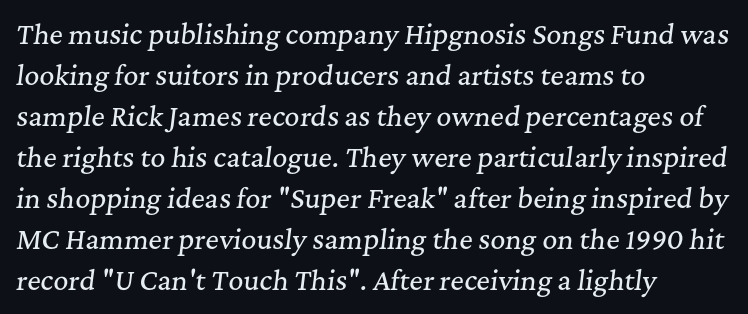
Q: Is the text italic (slanted)? A: Yes, it leans right by about 7 degrees.
Q: Is the text underlined? A: No.
Q: How is the paragraph aligned? A: Left-aligned.
Q: Is the spacing between letters normal or unusually wide? A: Normal.
Q: Is the spacing between lines tight, normal or loose? A: Normal.
